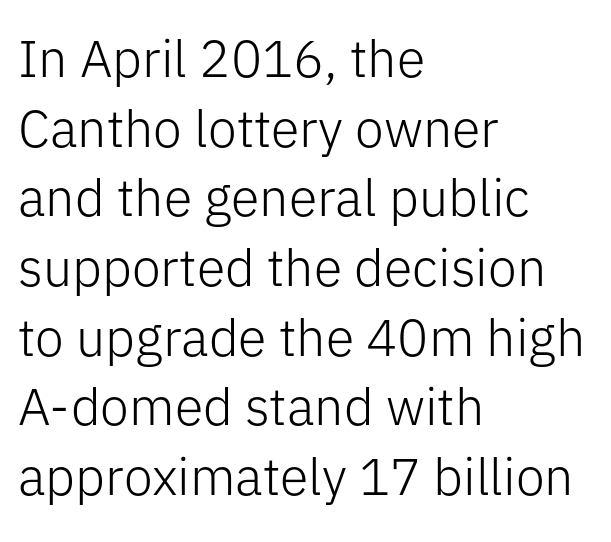
Q: Is the text bold? A: No.
Q: Is the text italic (slanted)? A: No, it is upright.
Q: Is the typeface a serif or a sans-serif typeface? A: Sans-serif.
Q: Is the text underlined? A: No.
Q: How is the paragraph aligned? A: Left-aligned.
Q: Is the spacing between letters normal or unusually wide? A: Normal.
Q: Is the spacing between lines tight, normal or loose? A: Normal.
Q: Width (condensed, normal, or wide)? A: Normal.
Q: Stroke contrast? A: Low.
Q: x-height? A: Medium.
Q: Monospaced? A: No.
